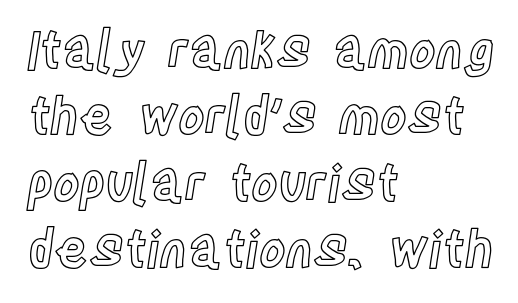
The letters sit at their default tracking, neither squeezed nor spread. Reading down the column, the eye jumps a familiar distance to each next line. Words float on clear page, feet unadorned. This sample has the flowing, uneven cadence of proportional lettering.
